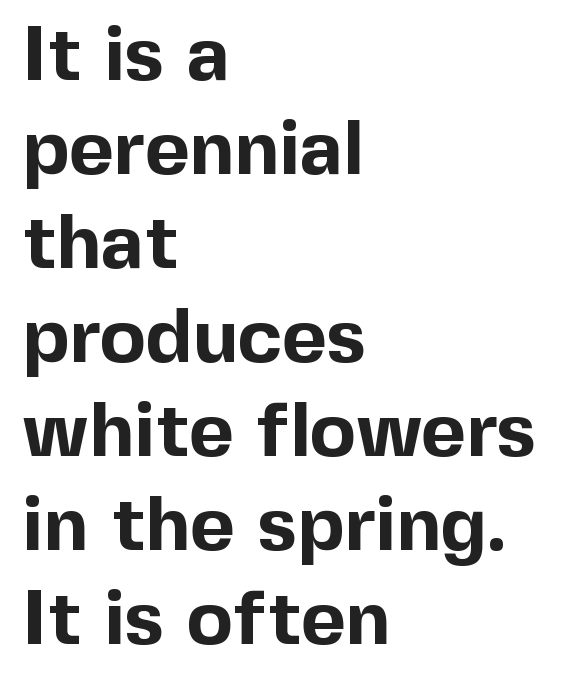
{"serif": "no", "italic": "no", "bold": "yes", "weight": "bold", "width": "normal", "x_height": "medium", "monospaced": "no", "underline": "no", "align": "left", "line_spacing_ratio": 1.22, "letter_spacing": "normal", "letter_spacing_em": 0.0, "glyph_px": 77}
